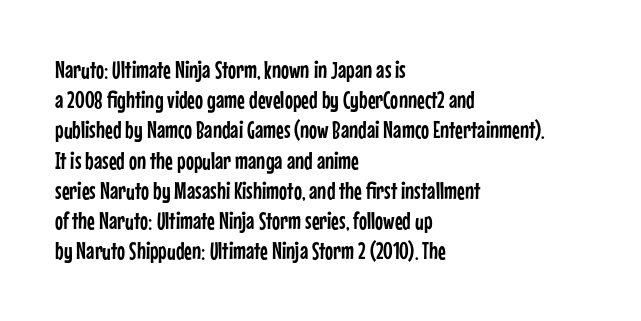
{"italic": "no", "underline": "no", "align": "left", "line_spacing": "normal", "line_spacing_ratio": 1.26, "letter_spacing": "normal", "letter_spacing_em": 0.0, "glyph_px": 24}
